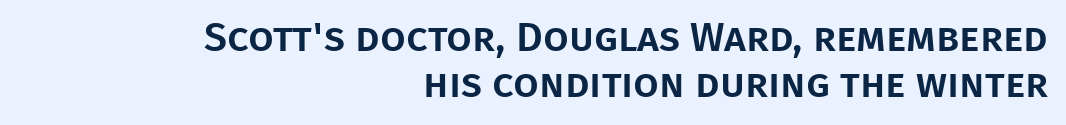
{"serif": "no", "italic": "no", "width": "normal", "stroke_contrast": "low", "x_height": "large", "monospaced": "no", "underline": "no", "align": "right", "line_spacing": "tight", "line_spacing_ratio": 1.13, "letter_spacing": "normal", "letter_spacing_em": 0.0, "glyph_px": 41}
